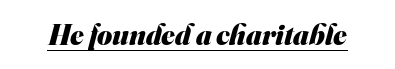
Q: Is the text bold? A: Yes.
Q: Is the typeface a serif or a sans-serif typeface? A: Sans-serif.
Q: Is the text underlined? A: Yes.
Q: Is the spacing between letters normal or unusually wide? A: Normal.
Q: Width (condensed, normal, or wide)? A: Normal.
Q: Stroke contrast? A: Medium.
Q: x-height? A: Small.
Q: Monospaced? A: No.
